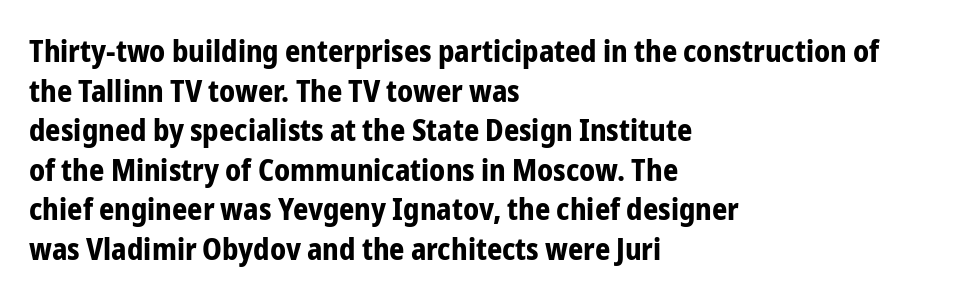
Q: Is the text bold? A: Yes.
Q: Is the text italic (slanted)? A: No, it is upright.
Q: Is the typeface a serif or a sans-serif typeface? A: Sans-serif.
Q: Is the text underlined? A: No.
Q: How is the paragraph aligned? A: Left-aligned.
Q: Is the spacing between letters normal or unusually wide? A: Normal.
Q: Is the spacing between lines tight, normal or loose? A: Normal.
Q: Width (condensed, normal, or wide)? A: Condensed.
Q: Stroke contrast? A: Low.
Q: x-height? A: Medium.
Q: Monospaced? A: No.
